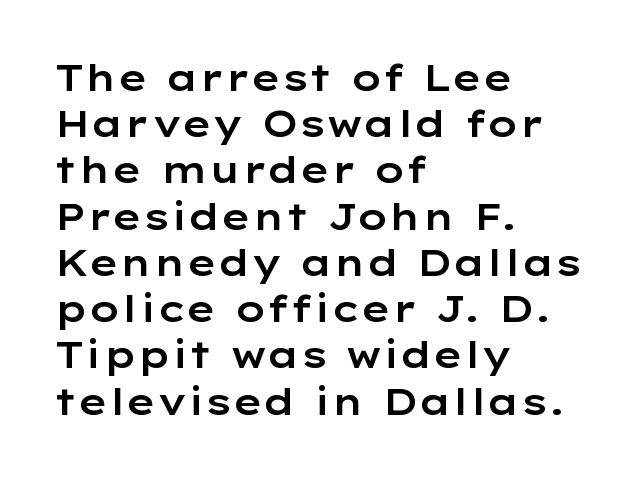
Q: Is the text italic (slanted)? A: No, it is upright.
Q: Is the typeface a serif or a sans-serif typeface? A: Sans-serif.
Q: Is the text underlined? A: No.
Q: How is the paragraph aligned? A: Left-aligned.
Q: Is the spacing between letters normal or unusually wide? A: Normal.
Q: Is the spacing between lines tight, normal or loose? A: Normal.
Q: Width (condensed, normal, or wide)? A: Wide.
Q: Stroke contrast? A: Low.
Q: x-height? A: Medium.
Q: Monospaced? A: No.
